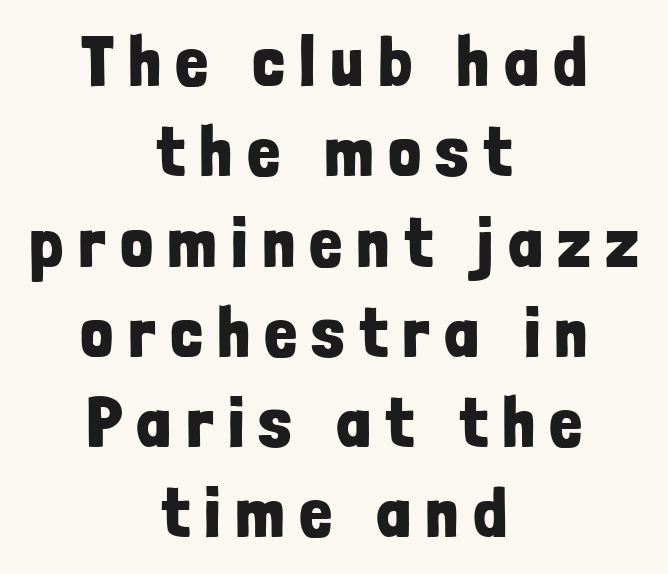
The image shows 70 px bold, condensed sans-serif type, upright; set centered, normal line spacing (1.29x), unusually wide letter spacing (+0.23 em), not underlined; low stroke contrast and a medium x-height.
